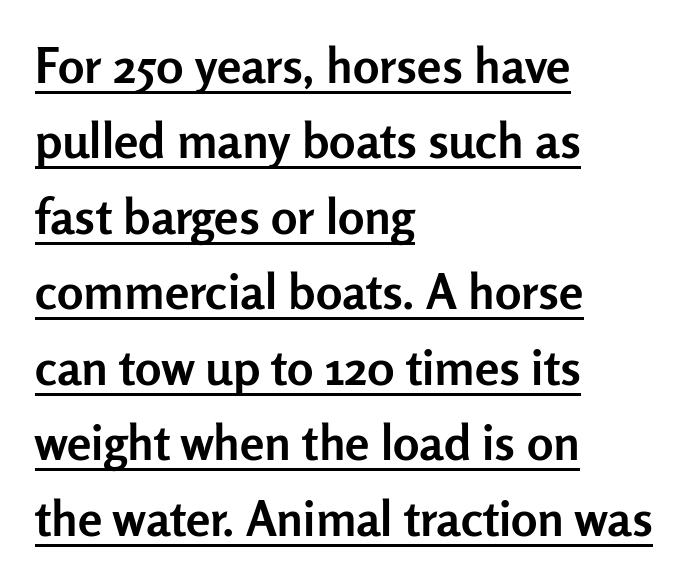
The vertical gap from one line to the next is medium. Quick note: underline on. These lines are rendered in a variable-pitch font. If you drew a ruler down the left edge, every line would touch it. Font category for this specimen: sans-serif. Upright lettering throughout.
